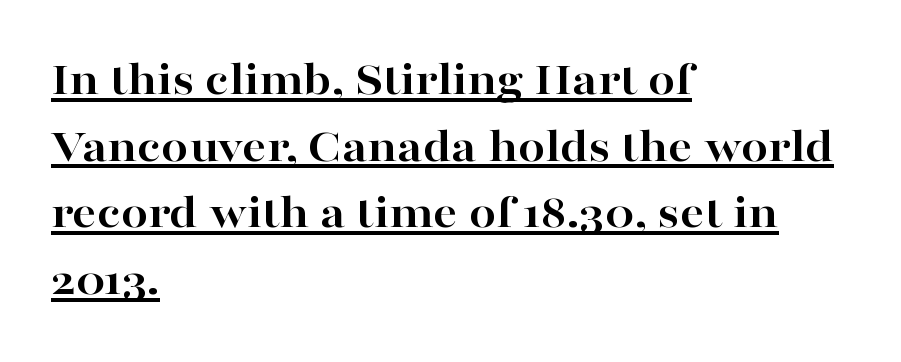
{"serif": "yes", "italic": "no", "bold": "yes", "weight": "bold", "width": "wide", "stroke_contrast": "high", "x_height": "medium", "monospaced": "no", "underline": "yes", "align": "left", "line_spacing": "normal", "line_spacing_ratio": 1.39, "letter_spacing": "normal", "letter_spacing_em": 0.0, "glyph_px": 48}
